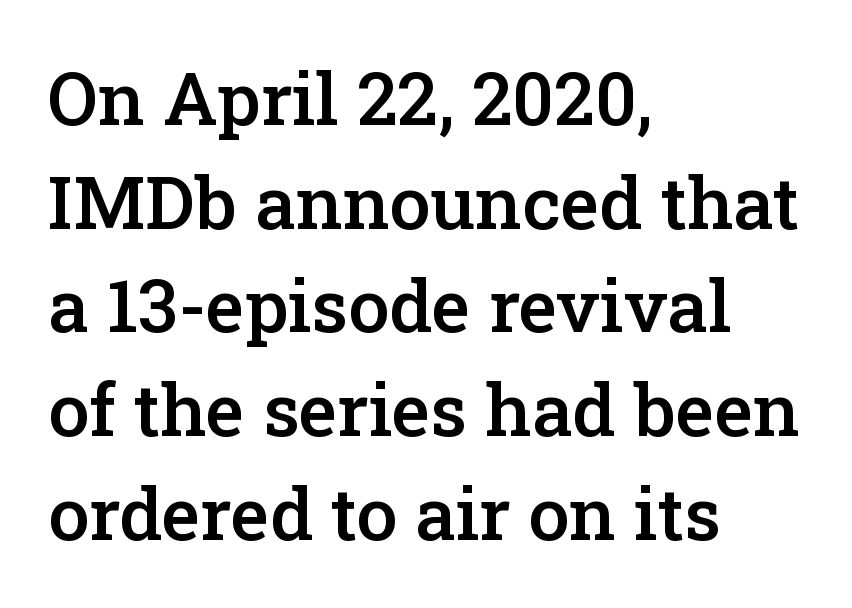
The image shows 73 px semibold serif type, upright; set left-aligned, normal line spacing (1.42x), normal letter spacing, not underlined; low stroke contrast and a medium x-height.
